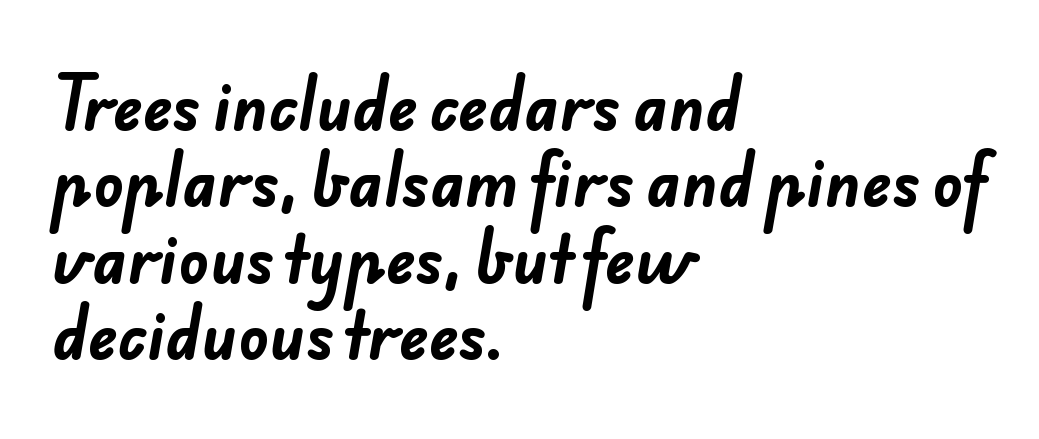
{"serif": "no", "bold": "yes", "weight": "bold", "width": "normal", "stroke_contrast": "low", "x_height": "small", "monospaced": "no", "underline": "no", "align": "left", "line_spacing_ratio": 1.23, "letter_spacing": "normal", "letter_spacing_em": 0.0, "glyph_px": 62}
